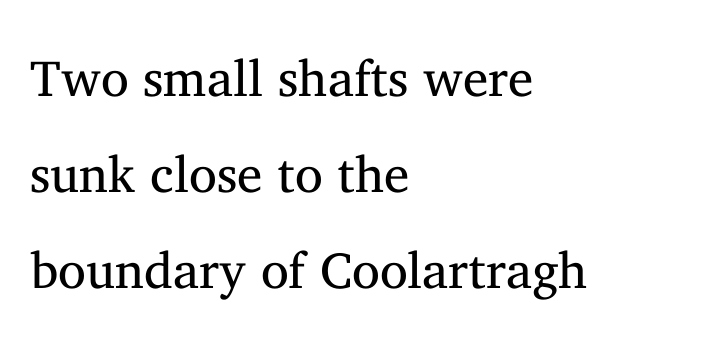
{"serif": "yes", "italic": "no", "bold": "no", "weight": "regular", "width": "normal", "stroke_contrast": "medium", "x_height": "medium", "monospaced": "no", "underline": "no", "align": "left", "line_spacing_ratio": 1.88, "letter_spacing": "normal", "letter_spacing_em": 0.0, "glyph_px": 51}
